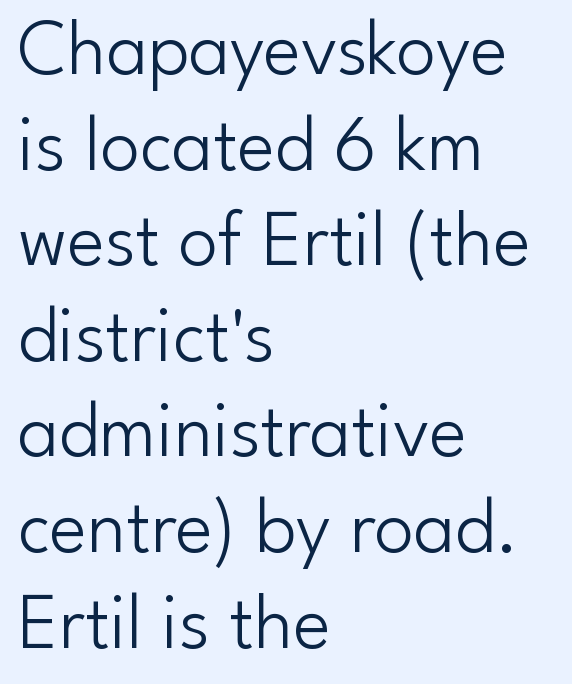
{"serif": "no", "italic": "no", "bold": "no", "weight": "light", "width": "normal", "stroke_contrast": "low", "x_height": "small", "monospaced": "no", "underline": "no", "align": "left", "line_spacing_ratio": 1.21, "letter_spacing": "normal", "letter_spacing_em": 0.0, "glyph_px": 79}
